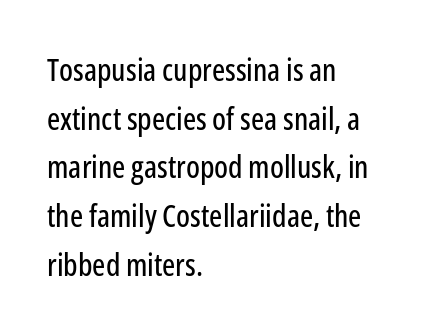
{"serif": "no", "italic": "no", "width": "condensed", "stroke_contrast": "low", "x_height": "medium", "monospaced": "no", "underline": "no", "align": "left", "line_spacing": "normal", "line_spacing_ratio": 1.57, "letter_spacing": "normal", "letter_spacing_em": 0.0, "glyph_px": 31}
